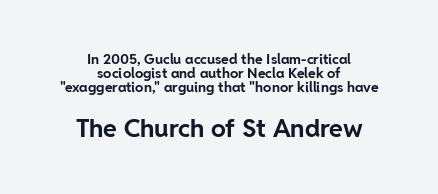
The typography opts for an upright posture over an oblique one. Default kerning and tracking; the words read as compact shapes. These lines huddle together more closely than default settings would place them. These lines stack symmetrically, like a column narrowing and widening about its center. Words float on clear page, feet unadorned.
